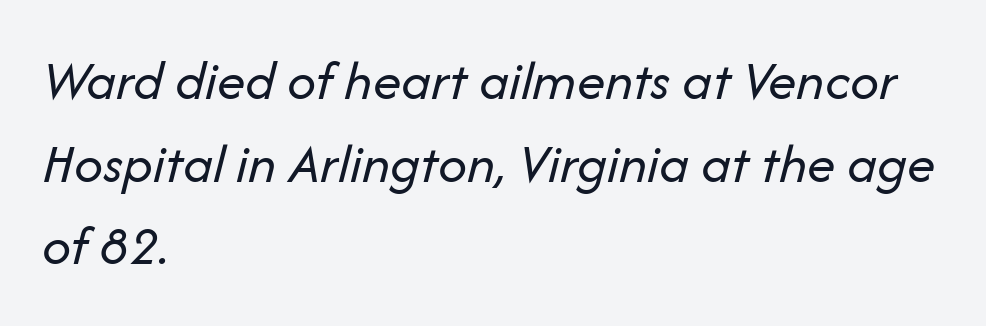
One glance says typical: line gaps are just what's usual. Slant detected: the letters are inclined. All the whitespace from short lines collects on the right. Default kerning and tracking; the words read as compact shapes. Descenders hang freely into open space. Spacing verdict: proportional, widths tailored to each character.
